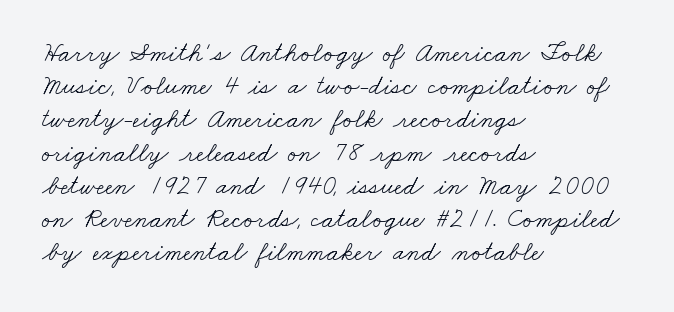
The image shows 27 px text type; set left-aligned, line spacing 1.23x, normal letter spacing, not underlined.
